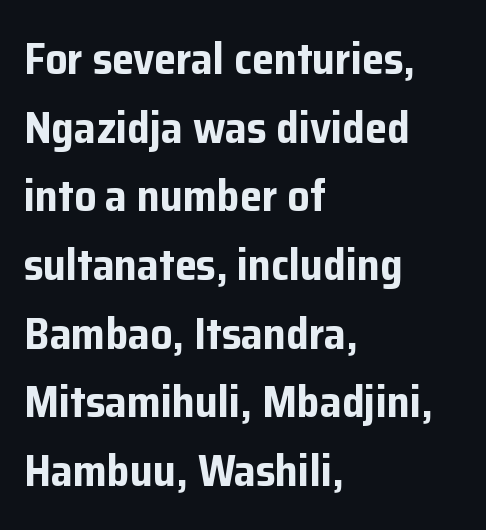
The image shows 44 px bold sans-serif type, upright; set left-aligned, normal line spacing (1.56x), normal letter spacing, not underlined; low stroke contrast and a medium x-height.
